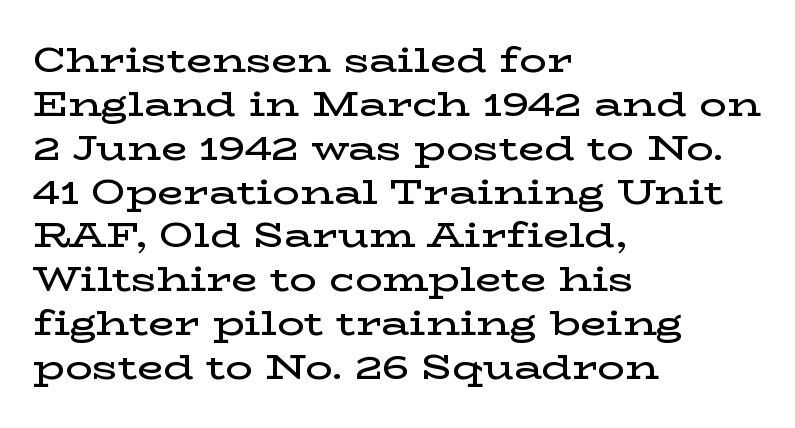
Compared with a centered layout, this one pins lines to the left instead. Check under the words: just untouched page. Weight check: semibold — heavier than regular, not quite bold. The font's upright variant was chosen for this text. Spacing between characters is what you'd get straight out of the box.
